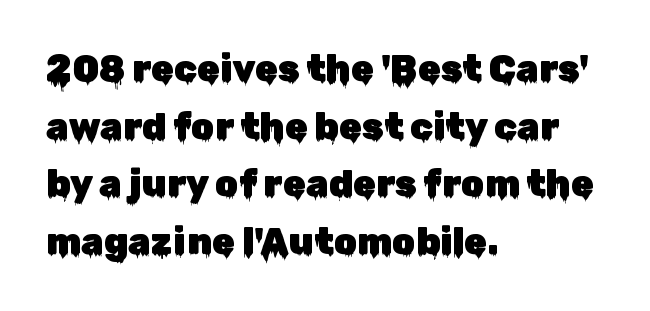
Posture: upright roman. The typesetter chose a ragged-right arrangement here. Letter spacing: default. The characters display no serif detailing; their extremities are plain.
